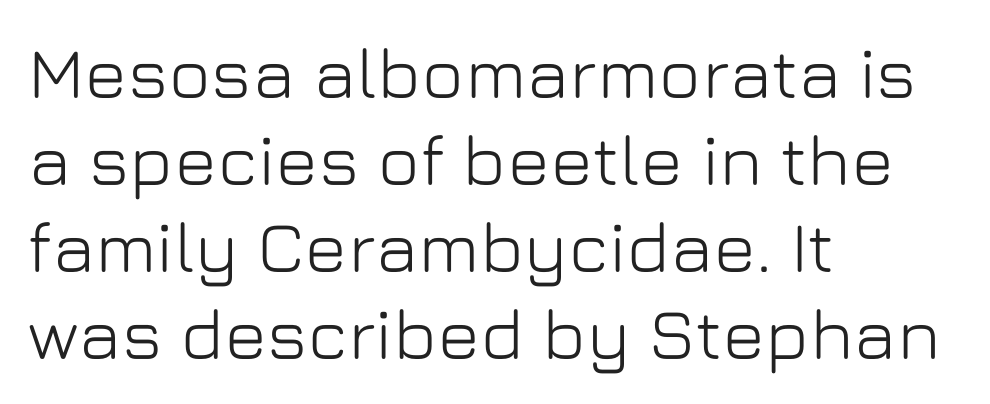
The passage shown is typeset with a sans-serif family. The passage shown is not underscored anywhere. Think of a printed novel: that variable character pitch is what you see here. Nope, not italic — everything's standing straight.
